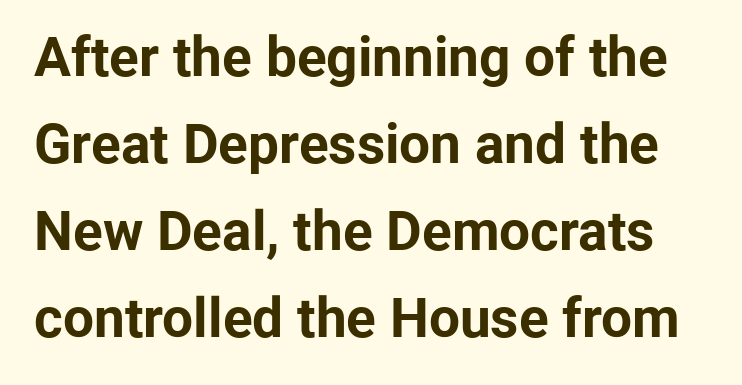
The image shows 55 px bold sans-serif type, upright; set normal line spacing (1.58x), normal letter spacing, not underlined; low stroke contrast and a medium x-height.
